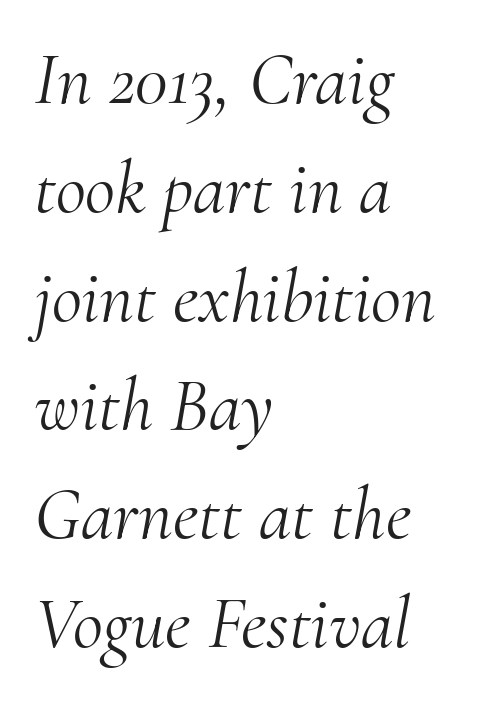
Nothing heavy about these letters — not bold at all. In terms of letterform style, serifs are clearly present. Tracking value appears to be zero — textbook default spacing. Plain, unruled lines of type.
